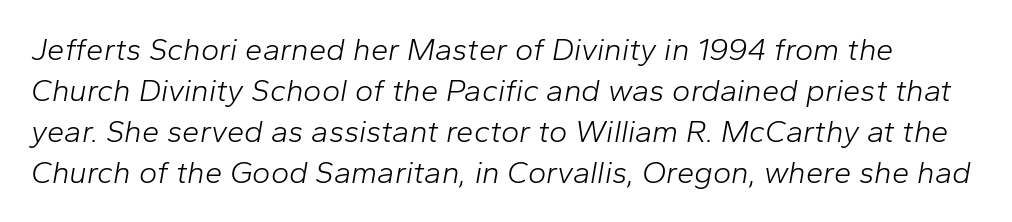
The image shows 31 px light type, italic (leaning right); set normal line spacing (1.32x), normal letter spacing, not underlined; low stroke contrast and a medium x-height.
